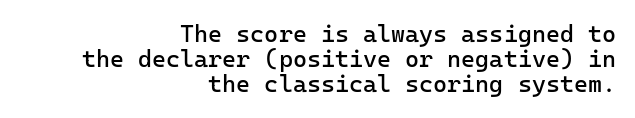
The image shows 24 px text type, upright; set right-aligned, tight line spacing (1.05x), normal letter spacing, not underlined.
